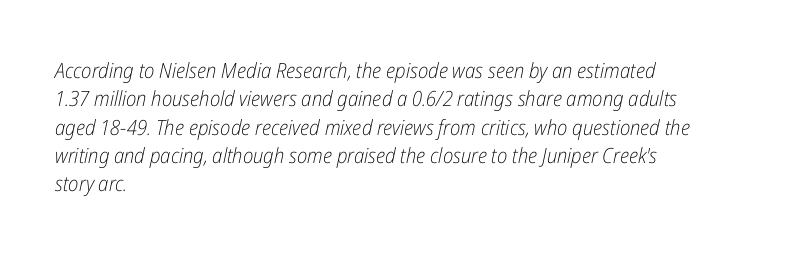
The image shows 21 px text type, italic (leaning right); set left-aligned, normal line spacing (1.35x), normal letter spacing, not underlined.
